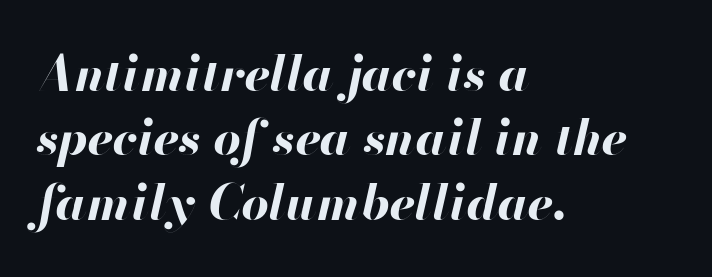
{"italic": "yes", "lean": "right", "slant_degrees": 13, "bold": "yes", "weight": "bold", "width": "normal", "stroke_contrast": "high", "x_height": "small", "monospaced": "no", "underline": "no", "align": "left", "line_spacing": "normal", "line_spacing_ratio": 1.34, "letter_spacing": "normal", "letter_spacing_em": 0.0, "glyph_px": 48}
